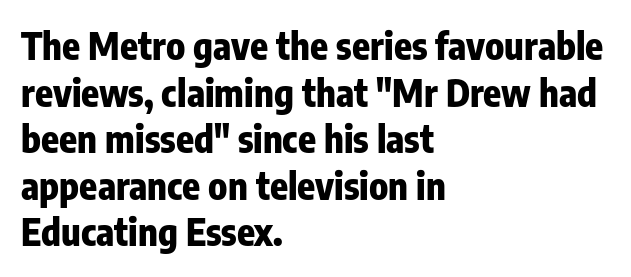
Q: Is the text bold? A: Yes.
Q: Is the text italic (slanted)? A: No, it is upright.
Q: Is the typeface a serif or a sans-serif typeface? A: Sans-serif.
Q: Is the text underlined? A: No.
Q: How is the paragraph aligned? A: Left-aligned.
Q: Is the spacing between letters normal or unusually wide? A: Normal.
Q: Is the spacing between lines tight, normal or loose? A: Normal.
Q: Width (condensed, normal, or wide)? A: Condensed.
Q: Stroke contrast? A: Low.
Q: x-height? A: Medium.
Q: Monospaced? A: No.
